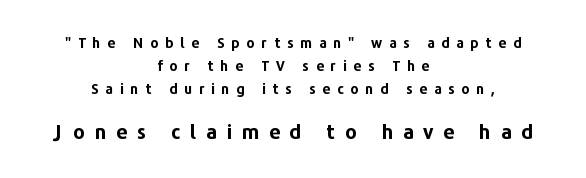
Descenders are the only things crossing below the line. This sample keeps an unexceptional amount of space between lines. Weight: bold. Here the glyphs are tracked loosely, breaking word shapes into spaced letters.
